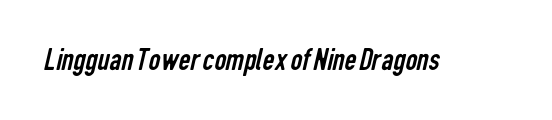
{"serif": "no", "bold": "no", "weight": "regular", "width": "condensed", "stroke_contrast": "low", "x_height": "medium", "monospaced": "no", "underline": "no", "letter_spacing": "normal", "letter_spacing_em": 0.0, "glyph_px": 33}
